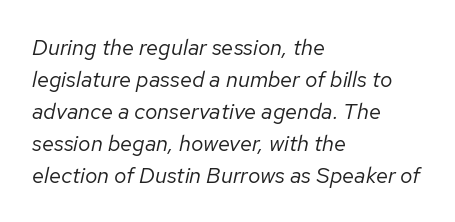
Q: Is the text bold? A: No.
Q: Is the text italic (slanted)? A: Yes, it leans right by about 12 degrees.
Q: Is the text underlined? A: No.
Q: How is the paragraph aligned? A: Left-aligned.
Q: Is the spacing between letters normal or unusually wide? A: Normal.
Q: Is the spacing between lines tight, normal or loose? A: Normal.
